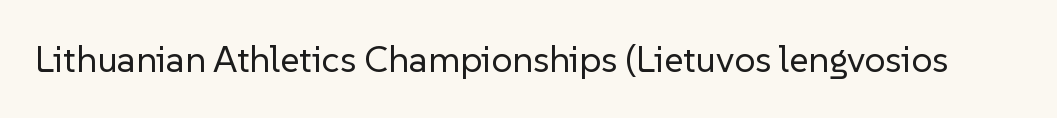
The image shows 37 px regular-weight sans-serif type, upright; set normal letter spacing, not underlined; low stroke contrast and a medium x-height.
